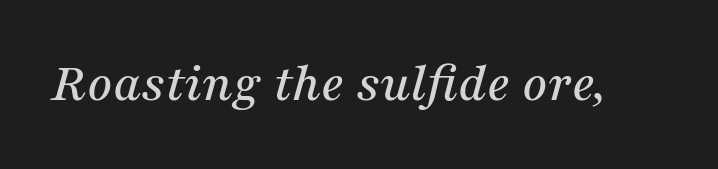
The image shows 55 px serif type, italic (leaning right); set normal letter spacing, not underlined; medium stroke contrast and a medium x-height.
